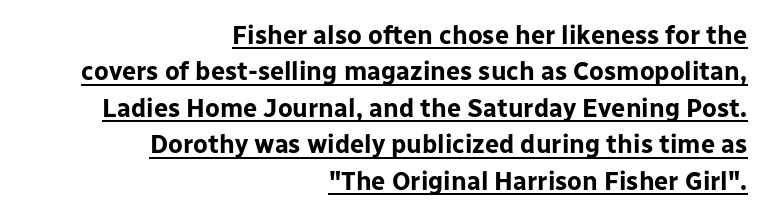
Q: Is the text bold? A: Yes.
Q: Is the text italic (slanted)? A: No, it is upright.
Q: Is the text underlined? A: Yes.
Q: How is the paragraph aligned? A: Right-aligned.
Q: Is the spacing between letters normal or unusually wide? A: Normal.
Q: Is the spacing between lines tight, normal or loose? A: Normal.
